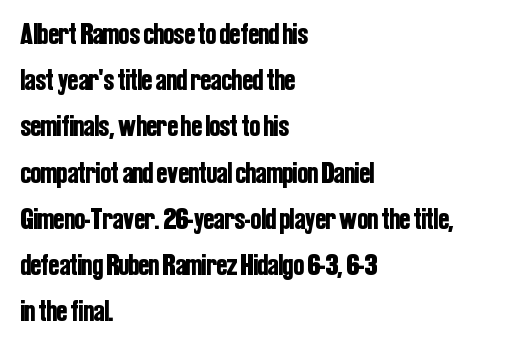
The image shows 31 px condensed sans-serif type, upright; set left-aligned, normal line spacing (1.49x), normal letter spacing, not underlined; low stroke contrast and a medium x-height.
